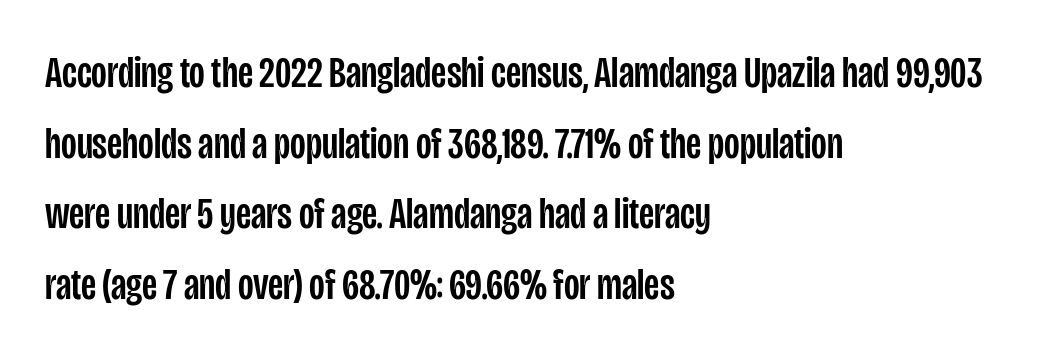
{"serif": "no", "italic": "no", "width": "condensed", "stroke_contrast": "low", "x_height": "large", "monospaced": "no", "underline": "no", "align": "left", "line_spacing": "normal", "line_spacing_ratio": 1.57, "letter_spacing": "normal", "letter_spacing_em": 0.0, "glyph_px": 45}
